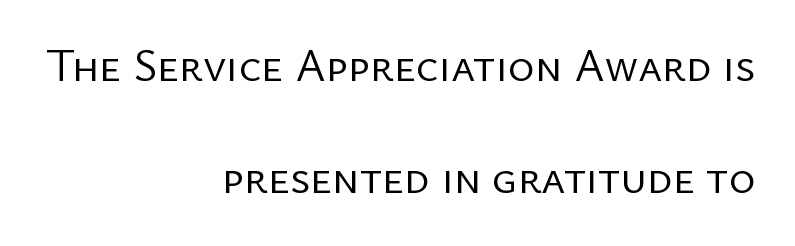
Q: Is the text bold? A: No.
Q: Is the text italic (slanted)? A: No, it is upright.
Q: Is the typeface a serif or a sans-serif typeface? A: Sans-serif.
Q: Is the text underlined? A: No.
Q: How is the paragraph aligned? A: Right-aligned.
Q: Is the spacing between letters normal or unusually wide? A: Normal.
Q: Is the spacing between lines tight, normal or loose? A: Loose.
Q: Width (condensed, normal, or wide)? A: Normal.
Q: Stroke contrast? A: Low.
Q: x-height? A: Medium.
Q: Monospaced? A: No.
